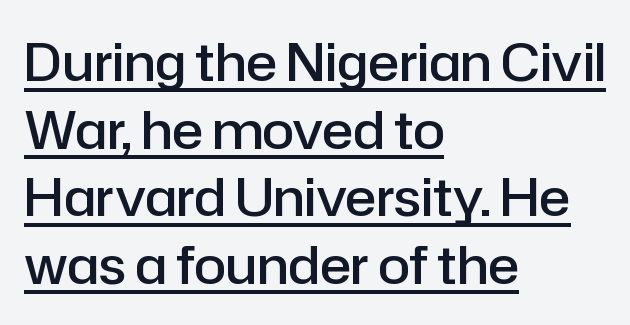
Q: Is the text bold? A: Semi-bold.
Q: Is the text italic (slanted)? A: No, it is upright.
Q: Is the typeface a serif or a sans-serif typeface? A: Sans-serif.
Q: Is the text underlined? A: Yes.
Q: How is the paragraph aligned? A: Left-aligned.
Q: Is the spacing between letters normal or unusually wide? A: Normal.
Q: Is the spacing between lines tight, normal or loose? A: Normal.
Q: Width (condensed, normal, or wide)? A: Normal.
Q: Stroke contrast? A: Low.
Q: x-height? A: Medium.
Q: Monospaced? A: No.
